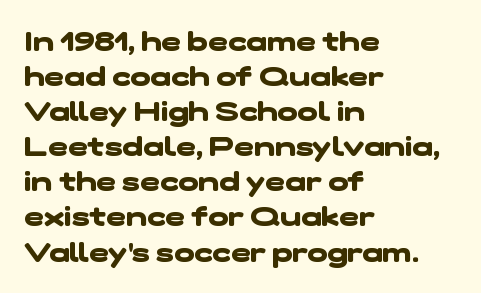
{"bold": "yes", "underline": "no", "align": "left", "line_spacing": "normal", "line_spacing_ratio": 1.3, "letter_spacing": "normal", "letter_spacing_em": 0.0, "glyph_px": 27}
